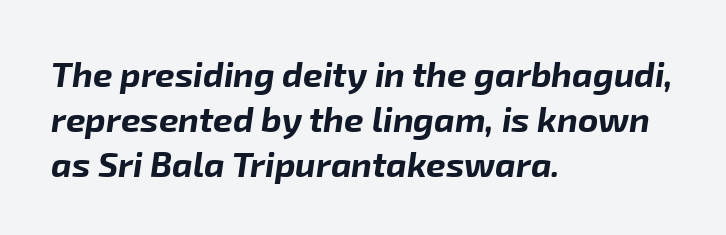
Q: Is the text bold? A: Yes.
Q: Is the text italic (slanted)? A: Yes, it leans right by about 8 degrees.
Q: Is the text underlined? A: No.
Q: How is the paragraph aligned? A: Left-aligned.
Q: Is the spacing between letters normal or unusually wide? A: Normal.
Q: Is the spacing between lines tight, normal or loose? A: Normal.
Q: Width (condensed, normal, or wide)? A: Normal.
Q: Stroke contrast? A: Low.
Q: x-height? A: Medium.
Q: Monospaced? A: No.
